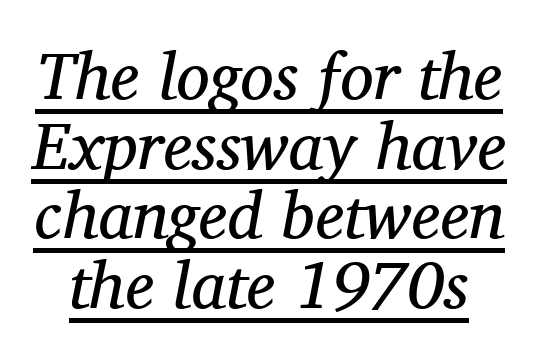
{"serif": "yes", "italic": "yes", "lean": "right", "slant_degrees": 11, "bold": "no", "weight": "regular", "width": "normal", "stroke_contrast": "medium", "x_height": "medium", "monospaced": "no", "underline": "yes", "line_spacing": "tight", "line_spacing_ratio": 1.04, "letter_spacing": "normal", "letter_spacing_em": 0.0, "glyph_px": 67}
